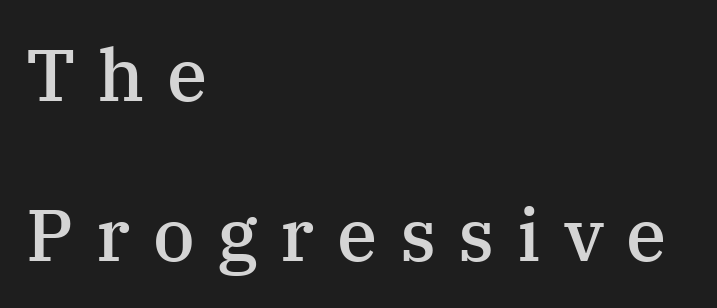
The image shows 73 px semibold serif type, upright; set left-aligned, loose line spacing (2.19x), unusually wide letter spacing (+0.31 em), not underlined; medium stroke contrast and a medium x-height.
